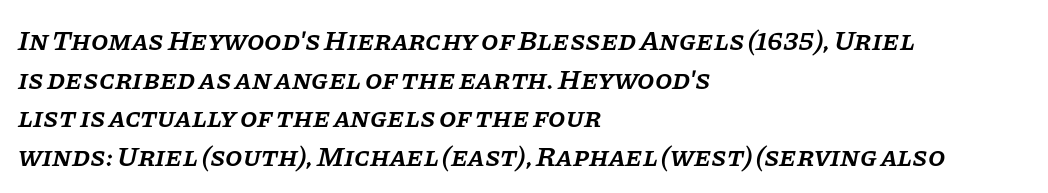
Q: Is the text bold? A: Semi-bold.
Q: Is the text italic (slanted)? A: Yes, it leans right by about 11 degrees.
Q: Is the typeface a serif or a sans-serif typeface? A: Serif.
Q: Is the text underlined? A: No.
Q: How is the paragraph aligned? A: Left-aligned.
Q: Is the spacing between letters normal or unusually wide? A: Normal.
Q: Is the spacing between lines tight, normal or loose? A: Normal.
Q: Width (condensed, normal, or wide)? A: Normal.
Q: Stroke contrast? A: Low.
Q: x-height? A: Large.
Q: Monospaced? A: No.
